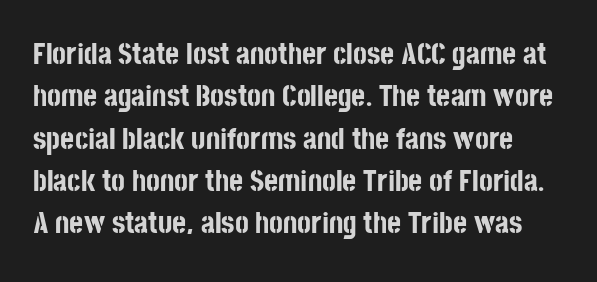
This is the regular roman posture of the typeface. Whoever set this chose a conventional vertical rhythm. This sample has the flowing, uneven cadence of proportional lettering. Heft: maximum for text — a bold.
